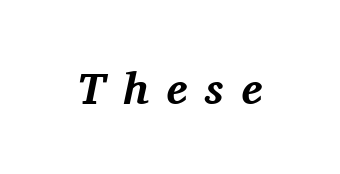
The image shows 45 px bold serif type, italic (leaning right); set unusually wide letter spacing (+0.39 em), not underlined; medium stroke contrast and a medium x-height.
